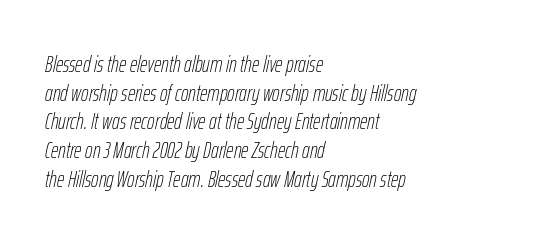
{"italic": "yes", "lean": "right", "slant_degrees": 12, "bold": "no", "underline": "no", "align": "left", "line_spacing": "normal", "line_spacing_ratio": 1.25, "letter_spacing": "normal", "letter_spacing_em": 0.0, "glyph_px": 23}
